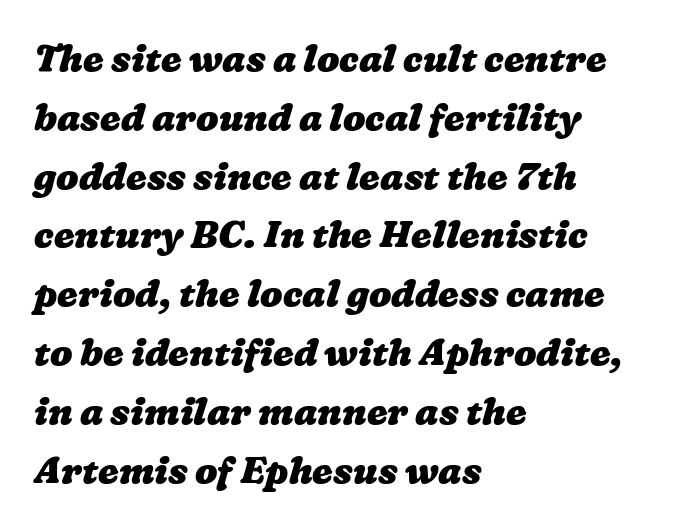
The image shows 37 px heavy, wide type; set left-aligned, normal line spacing (1.59x), normal letter spacing, not underlined; low stroke contrast and a medium x-height.
